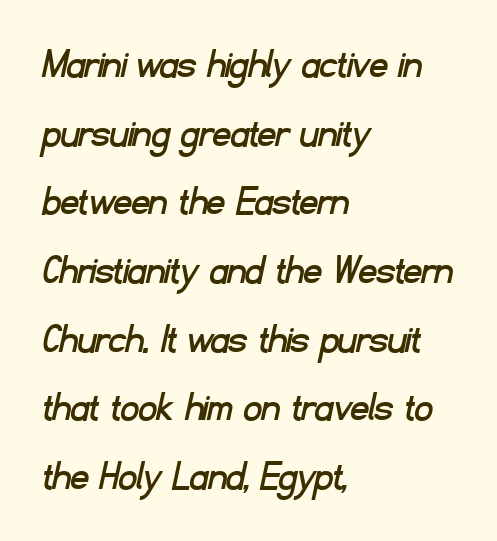
Q: Is the typeface a serif or a sans-serif typeface? A: Sans-serif.
Q: Is the text underlined? A: No.
Q: How is the paragraph aligned? A: Left-aligned.
Q: Is the spacing between letters normal or unusually wide? A: Normal.
Q: Is the spacing between lines tight, normal or loose? A: Normal.
Q: Width (condensed, normal, or wide)? A: Normal.
Q: Stroke contrast? A: Low.
Q: x-height? A: Small.
Q: Monospaced? A: No.
